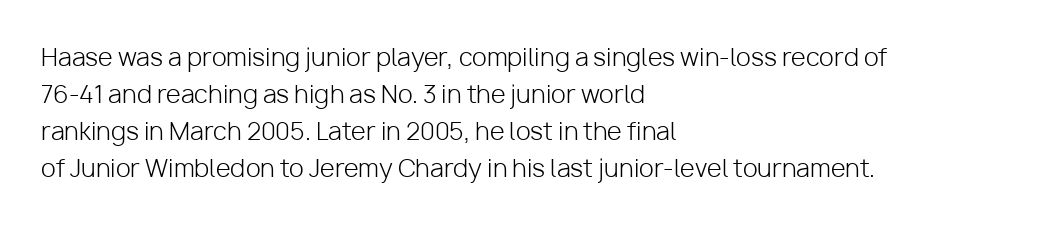
{"italic": "no", "bold": "no", "underline": "no", "align": "left", "line_spacing": "normal", "line_spacing_ratio": 1.54, "letter_spacing": "normal", "letter_spacing_em": 0.0, "glyph_px": 24}
